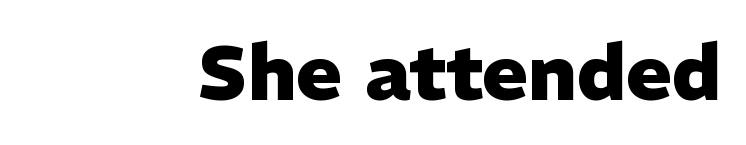
The image shows 77 px heavy sans-serif type, upright; set normal letter spacing, not underlined; low stroke contrast and a medium x-height.
